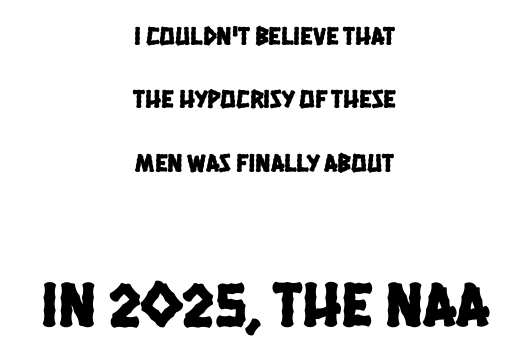
Q: Is the typeface a serif or a sans-serif typeface? A: Sans-serif.
Q: Is the text underlined? A: No.
Q: How is the paragraph aligned? A: Centered.
Q: Is the spacing between letters normal or unusually wide? A: Normal.
Q: Is the spacing between lines tight, normal or loose? A: Loose.
Q: Which block of text is set in a larger size, the first (top) or the second (bottom)? A: The second (bottom) one.
Q: Width (condensed, normal, or wide)? A: Condensed.
Q: Stroke contrast? A: Low.
Q: x-height? A: Large.
Q: Monospaced? A: No.
